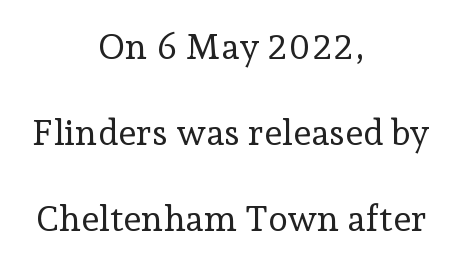
Q: Is the text bold? A: No.
Q: Is the text italic (slanted)? A: No, it is upright.
Q: Is the typeface a serif or a sans-serif typeface? A: Serif.
Q: Is the text underlined? A: No.
Q: How is the paragraph aligned? A: Centered.
Q: Is the spacing between letters normal or unusually wide? A: Normal.
Q: Is the spacing between lines tight, normal or loose? A: Loose.
Q: Width (condensed, normal, or wide)? A: Normal.
Q: Stroke contrast? A: Low.
Q: x-height? A: Medium.
Q: Monospaced? A: No.
